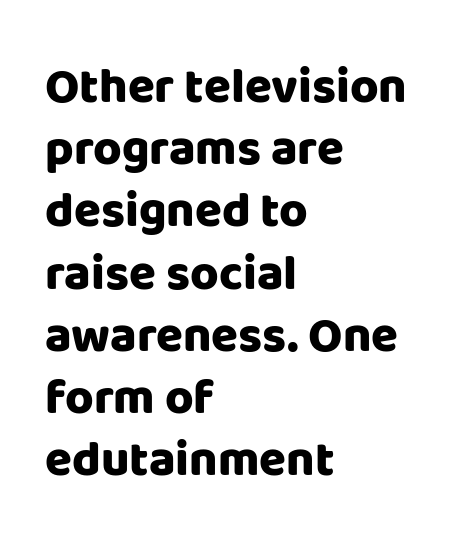
The image shows 49 px heavy sans-serif type, upright; set left-aligned, normal line spacing (1.27x), normal letter spacing, not underlined; low stroke contrast and a large x-height.
